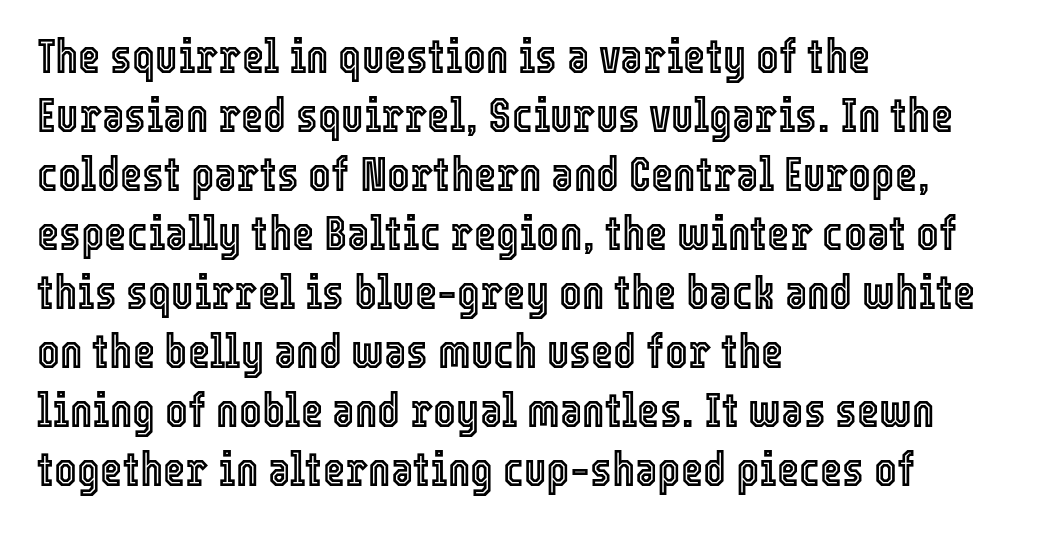
{"italic": "no", "width": "condensed", "x_height": "medium", "monospaced": "no", "underline": "no", "align": "left", "line_spacing_ratio": 1.23, "letter_spacing": "normal", "letter_spacing_em": 0.0, "glyph_px": 48}
